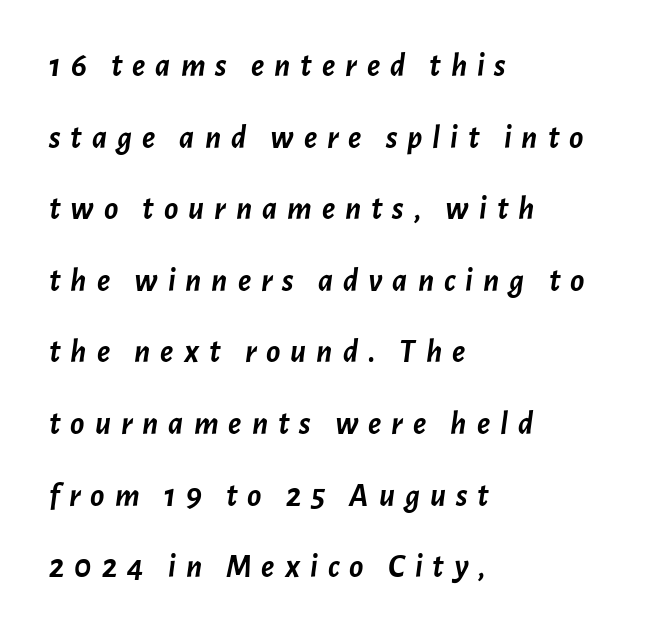
The image shows 33 px semibold type, italic (leaning right); set left-aligned, loose line spacing (2.17x), unusually wide letter spacing (+0.3 em), not underlined; low stroke contrast and a medium x-height.
